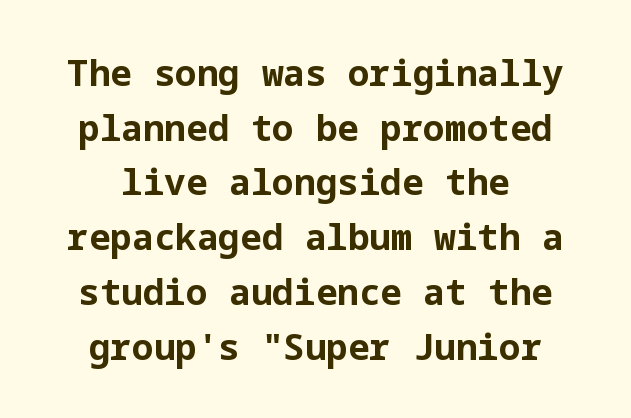
The image shows 36 px bold sans-serif type, upright; set centered, normal line spacing (1.52x), normal letter spacing, not underlined; low stroke contrast and a medium x-height.
